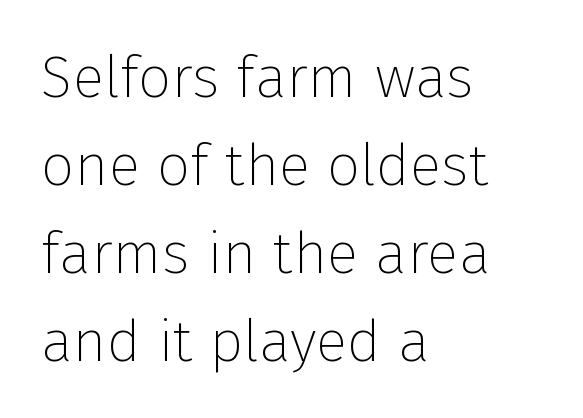
Counters stay open thanks to moderate or lighter strokes. The line-height multiplier appears to be the usual default. Observe the absence of serifs on each vertical stroke in this sample. Underlining? Definitely not there. Words appear dense and cohesive because spacing is normal.
